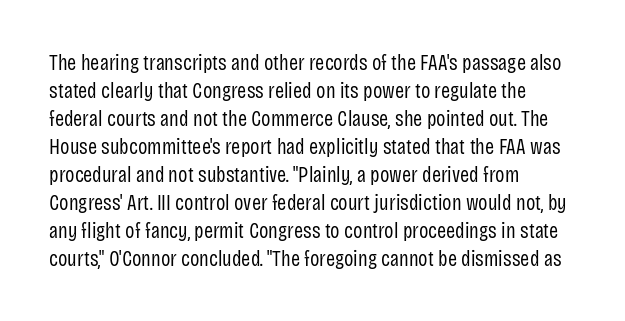
{"italic": "no", "bold": "no", "underline": "no", "align": "left", "line_spacing": "normal", "line_spacing_ratio": 1.27, "letter_spacing": "normal", "letter_spacing_em": 0.0, "glyph_px": 22}
